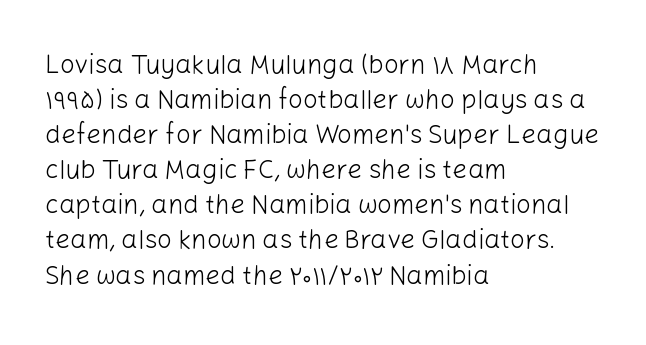
{"italic": "no", "bold": "no", "underline": "no", "align": "left", "line_spacing": "normal", "line_spacing_ratio": 1.35, "letter_spacing": "normal", "letter_spacing_em": 0.0, "glyph_px": 26}
